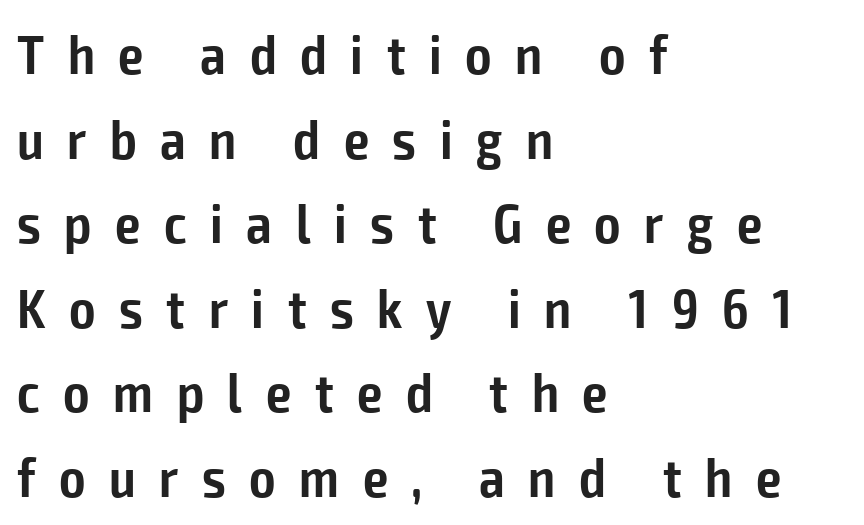
The image shows 56 px semibold, condensed sans-serif type, upright; set left-aligned, normal line spacing (1.51x), unusually wide letter spacing (+0.42 em), not underlined; low stroke contrast and a medium x-height.
